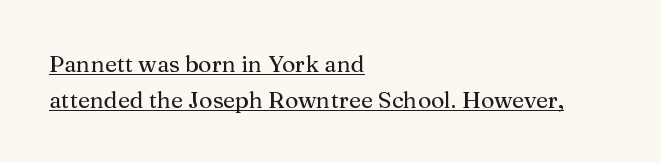
{"italic": "no", "underline": "yes", "align": "left", "line_spacing": "normal", "line_spacing_ratio": 1.56, "letter_spacing": "normal", "letter_spacing_em": 0.0, "glyph_px": 23}
